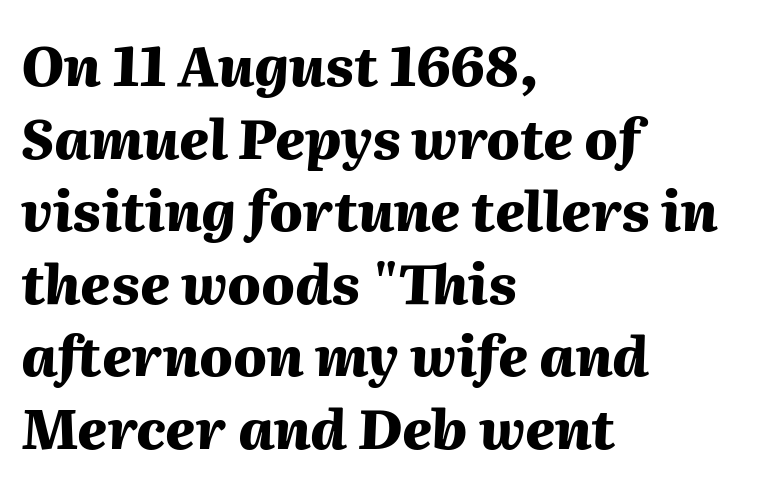
{"italic": "yes", "lean": "right", "slant_degrees": 2, "bold": "yes", "weight": "heavy", "width": "normal", "stroke_contrast": "medium", "x_height": "medium", "monospaced": "no", "underline": "no", "align": "left", "line_spacing": "normal", "line_spacing_ratio": 1.32, "letter_spacing": "normal", "letter_spacing_em": 0.0, "glyph_px": 55}
